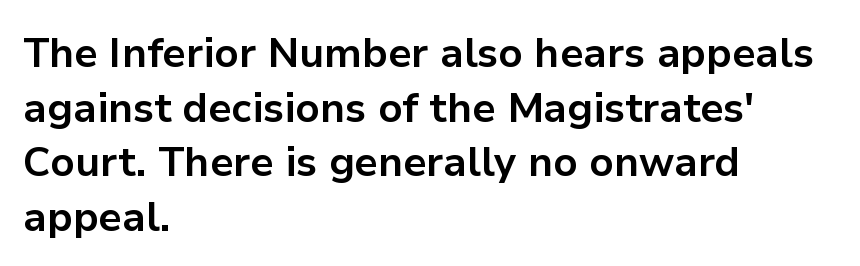
The image shows 41 px bold sans-serif type, upright; set left-aligned, normal line spacing (1.33x), normal letter spacing, not underlined; low stroke contrast and a medium x-height.
